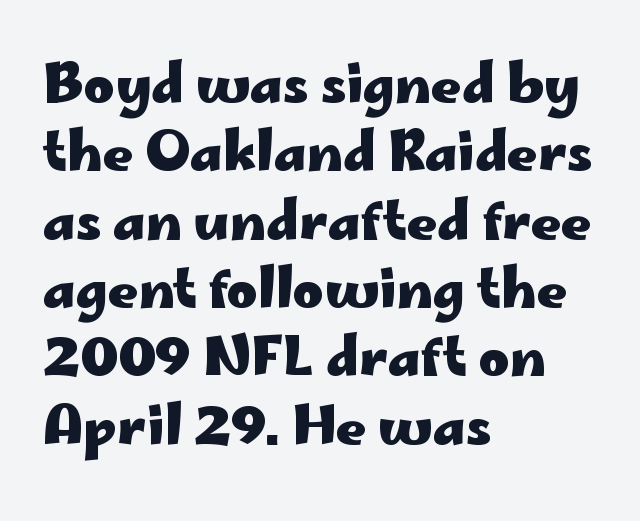
Q: Is the text bold? A: Yes.
Q: Is the text italic (slanted)? A: No, it is upright.
Q: Is the typeface a serif or a sans-serif typeface? A: Sans-serif.
Q: Is the text underlined? A: No.
Q: How is the paragraph aligned? A: Left-aligned.
Q: Is the spacing between letters normal or unusually wide? A: Normal.
Q: Is the spacing between lines tight, normal or loose? A: Normal.
Q: Width (condensed, normal, or wide)? A: Wide.
Q: Stroke contrast? A: Low.
Q: x-height? A: Small.
Q: Monospaced? A: No.
